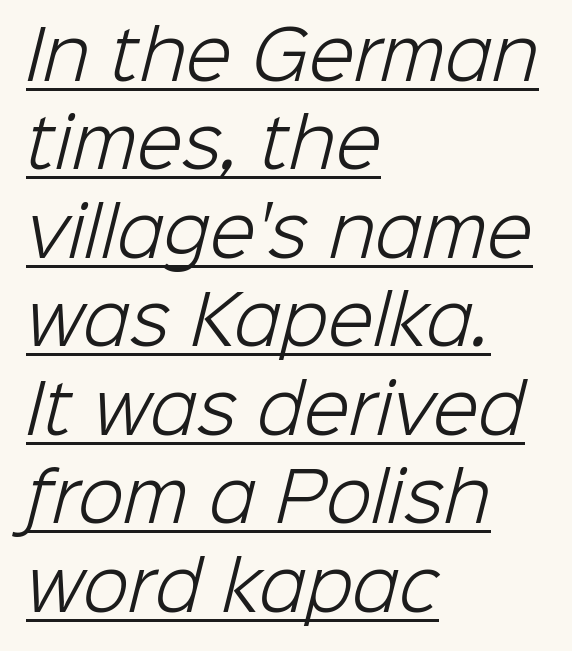
The image shows 67 px light sans-serif type; set left-aligned, normal line spacing (1.32x), normal letter spacing, underlined; low stroke contrast and a medium x-height.
